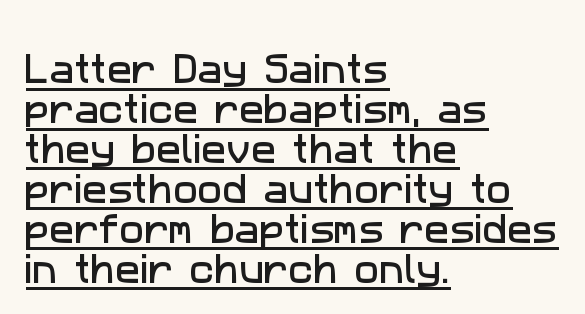
The image shows 33 px sans-serif type; set left-aligned, line spacing 1.21x, normal letter spacing, underlined; low stroke contrast and a medium x-height.
